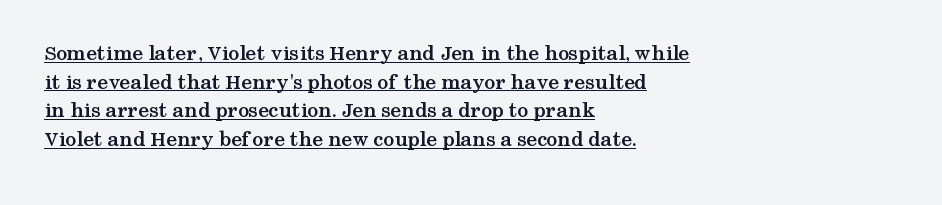
No extra tracking has been applied to these lines. Does the leading feel generous? No, just average. The text block is weighted toward the left margin, trailing off unevenly rightward. Stroke thickness is high; the sample reads as a true bold. In terms of posture, this sample is upright.
